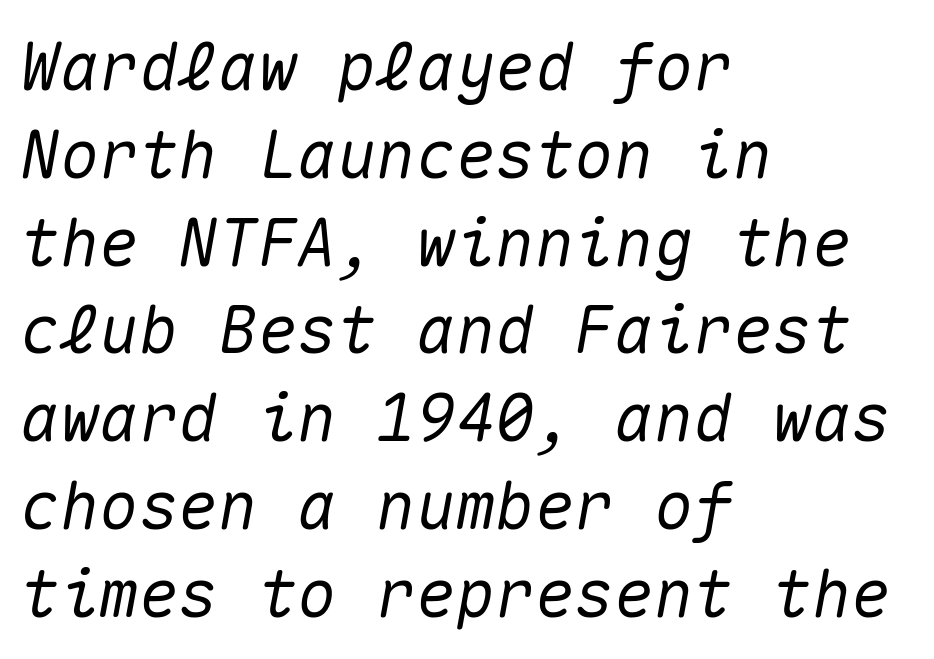
The image shows 66 px text type, italic (leaning right), monospaced; set left-aligned, normal line spacing (1.33x), normal letter spacing, not underlined; medium stroke contrast and a medium x-height.
